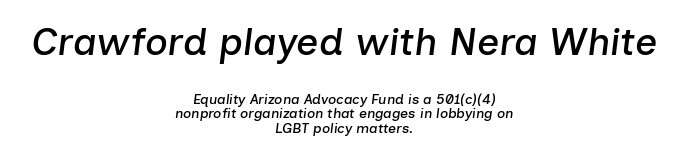
{"italic": "yes", "lean": "right", "slant_degrees": 7, "width": "normal", "stroke_contrast": "low", "x_height": "medium", "monospaced": "no", "underline": "no", "align": "center", "line_spacing": "tight", "line_spacing_ratio": 1.06, "letter_spacing": "normal", "letter_spacing_em": 0.0, "larger_block": "first", "size_ratio": 2.79, "glyph_px": 39}
